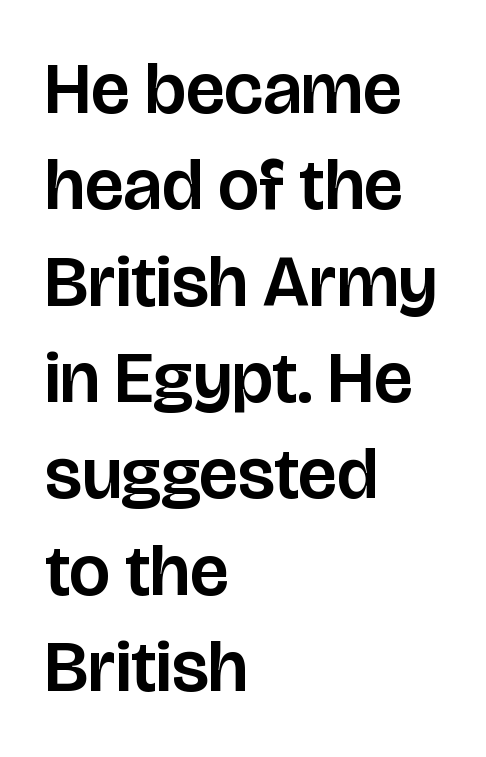
Q: Is the text italic (slanted)? A: No, it is upright.
Q: Is the typeface a serif or a sans-serif typeface? A: Sans-serif.
Q: Is the text underlined? A: No.
Q: How is the paragraph aligned? A: Left-aligned.
Q: Is the spacing between letters normal or unusually wide? A: Normal.
Q: Is the spacing between lines tight, normal or loose? A: Normal.
Q: Width (condensed, normal, or wide)? A: Normal.
Q: Stroke contrast? A: Low.
Q: x-height? A: Large.
Q: Monospaced? A: No.
